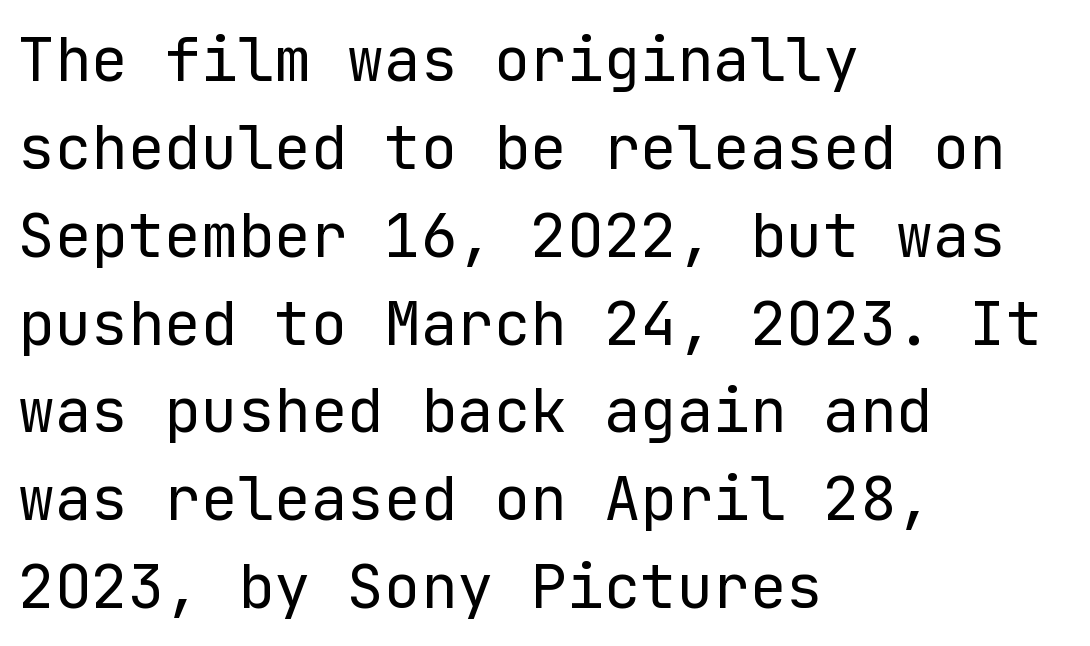
Q: Is the text bold? A: No.
Q: Is the text italic (slanted)? A: No, it is upright.
Q: Is the typeface a serif or a sans-serif typeface? A: Sans-serif.
Q: Is the text underlined? A: No.
Q: How is the paragraph aligned? A: Left-aligned.
Q: Is the spacing between letters normal or unusually wide? A: Normal.
Q: Is the spacing between lines tight, normal or loose? A: Normal.
Q: Width (condensed, normal, or wide)? A: Normal.
Q: Stroke contrast? A: Low.
Q: x-height? A: Medium.
